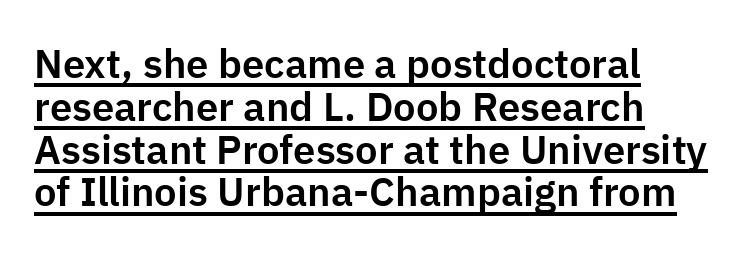
Q: Is the text italic (slanted)? A: No, it is upright.
Q: Is the typeface a serif or a sans-serif typeface? A: Sans-serif.
Q: Is the text underlined? A: Yes.
Q: How is the paragraph aligned? A: Left-aligned.
Q: Is the spacing between letters normal or unusually wide? A: Normal.
Q: Is the spacing between lines tight, normal or loose? A: Tight.
Q: Width (condensed, normal, or wide)? A: Normal.
Q: Stroke contrast? A: Low.
Q: x-height? A: Medium.
Q: Monospaced? A: No.
